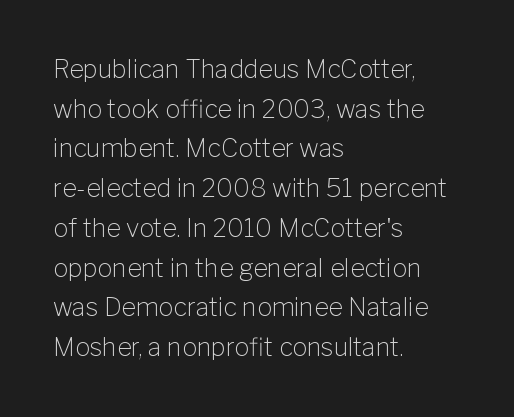
Q: Is the text bold? A: No.
Q: Is the text italic (slanted)? A: No, it is upright.
Q: Is the text underlined? A: No.
Q: How is the paragraph aligned? A: Left-aligned.
Q: Is the spacing between letters normal or unusually wide? A: Normal.
Q: Is the spacing between lines tight, normal or loose? A: Normal.
